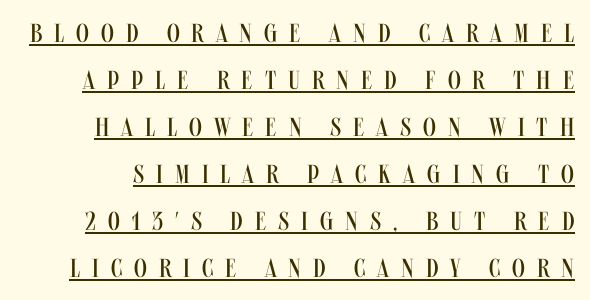
{"italic": "no", "bold": "no", "underline": "yes", "line_spacing_ratio": 1.81, "letter_spacing": "wide", "letter_spacing_em": 0.46, "glyph_px": 26}
